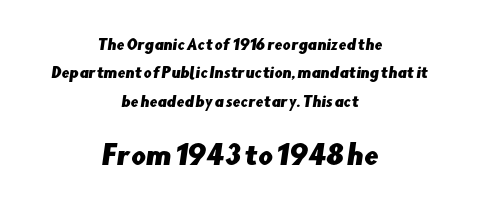
{"underline": "no", "align": "center", "line_spacing": "loose", "line_spacing_ratio": 2.02, "letter_spacing": "normal", "letter_spacing_em": 0.0, "larger_block": "second", "size_ratio": 1.86, "glyph_px": 26}
